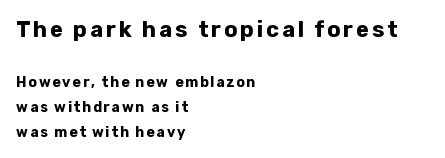
The image shows 22 px bold type, upright; set left-aligned, line spacing 1.79x, not underlined; the first (top) block is 1.57x larger.
